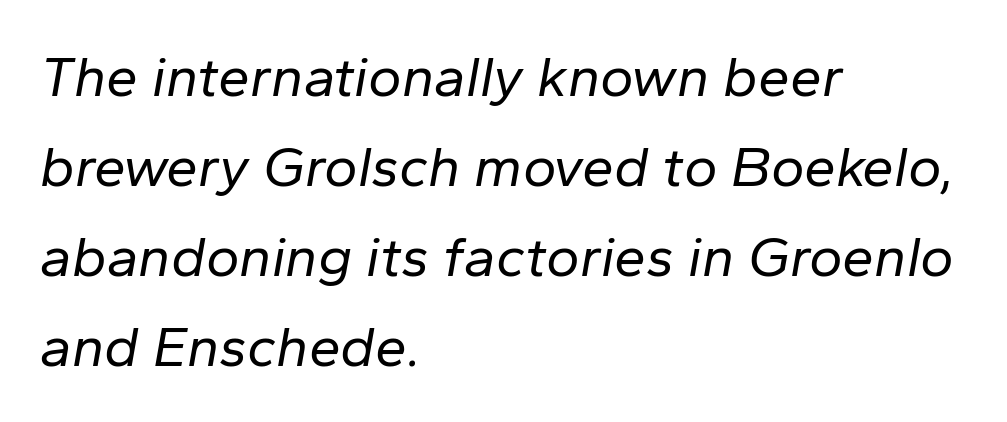
Q: Is the text bold? A: No.
Q: Is the text italic (slanted)? A: Yes, it leans right by about 10 degrees.
Q: Is the text underlined? A: No.
Q: How is the paragraph aligned? A: Left-aligned.
Q: Is the spacing between letters normal or unusually wide? A: Normal.
Q: Is the spacing between lines tight, normal or loose? A: Normal.
Q: Width (condensed, normal, or wide)? A: Normal.
Q: Stroke contrast? A: Low.
Q: x-height? A: Medium.
Q: Monospaced? A: No.
